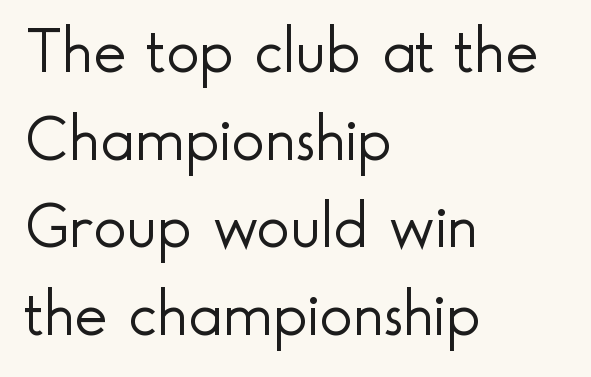
{"serif": "no", "italic": "no", "bold": "no", "weight": "light", "width": "normal", "x_height": "small", "monospaced": "no", "underline": "no", "align": "left", "line_spacing": "normal", "line_spacing_ratio": 1.39, "letter_spacing": "normal", "letter_spacing_em": 0.0, "glyph_px": 63}
